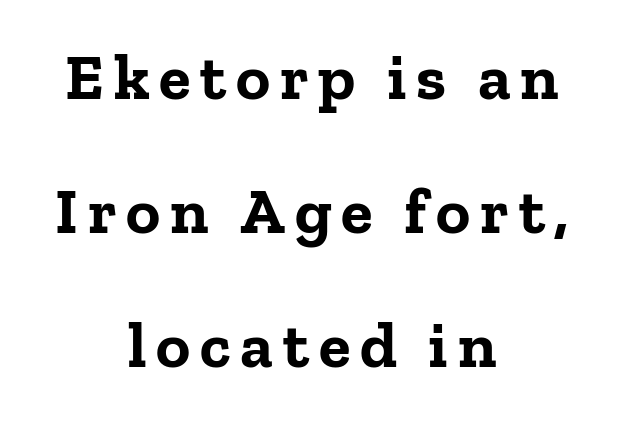
Notice how the stems are strictly vertical — no italics here. Neither beginnings nor endings align; midpoints do. In terms of letterform style, serifs are clearly present. One glance says open: line gaps are wider than usual. Anything drawn beneath the words? Only blank space. These lines are rendered in a variable-pitch font.
